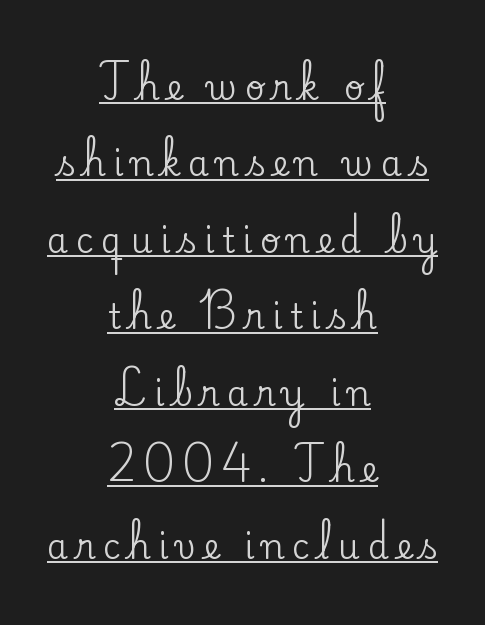
The image shows 34 px serif type, upright; set centered, loose line spacing (2.25x), unusually wide letter spacing (+0.22 em), underlined; low stroke contrast and a small x-height.
